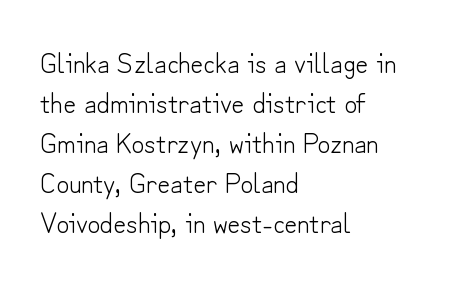
{"serif": "no", "italic": "no", "bold": "no", "weight": "light", "width": "normal", "stroke_contrast": "low", "x_height": "small", "monospaced": "no", "underline": "no", "align": "left", "line_spacing": "normal", "line_spacing_ratio": 1.43, "letter_spacing": "normal", "letter_spacing_em": 0.0, "glyph_px": 28}
